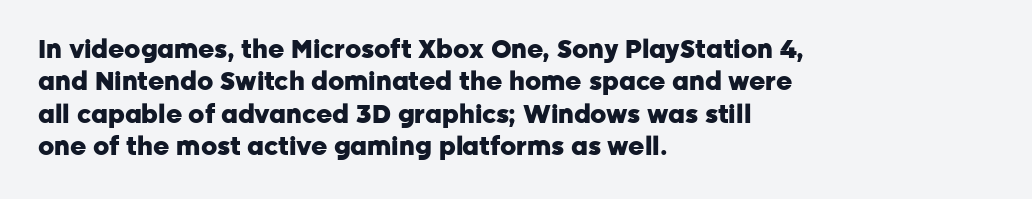
Q: Is the text bold? A: Yes.
Q: Is the text italic (slanted)? A: No, it is upright.
Q: Is the text underlined? A: No.
Q: How is the paragraph aligned? A: Left-aligned.
Q: Is the spacing between letters normal or unusually wide? A: Normal.
Q: Is the spacing between lines tight, normal or loose? A: Normal.
